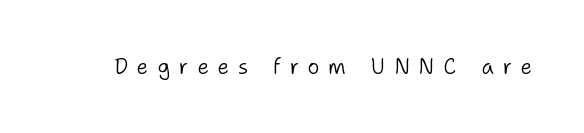
The image shows 21 px text type, upright; set unusually wide letter spacing (+0.42 em), not underlined.
